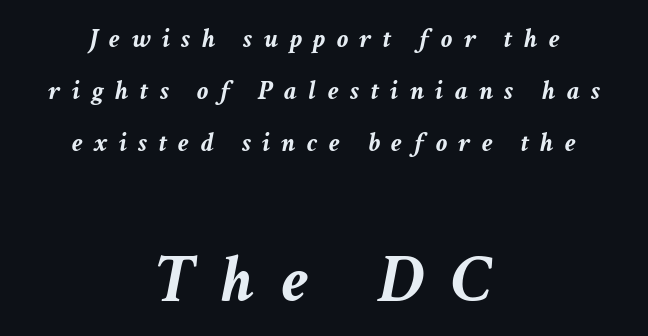
The image shows 69 px semibold type, italic (leaning right); set centered, line spacing 1.85x, unusually wide letter spacing (+0.41 em), not underlined; the second (bottom) block is 2.46x larger; low stroke contrast and a medium x-height.
